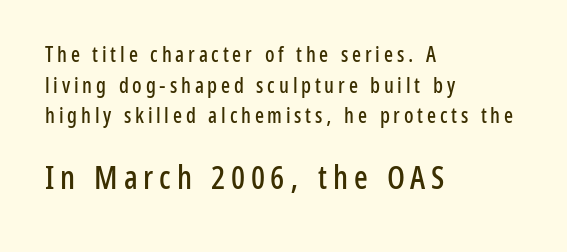
Q: Is the text italic (slanted)? A: No, it is upright.
Q: Is the typeface a serif or a sans-serif typeface? A: Sans-serif.
Q: Is the text underlined? A: No.
Q: How is the paragraph aligned? A: Left-aligned.
Q: Is the spacing between lines tight, normal or loose? A: Normal.
Q: Which block of text is set in a larger size, the first (top) or the second (bottom)? A: The second (bottom) one.
Q: Width (condensed, normal, or wide)? A: Condensed.
Q: Stroke contrast? A: Low.
Q: x-height? A: Medium.
Q: Monospaced? A: No.
